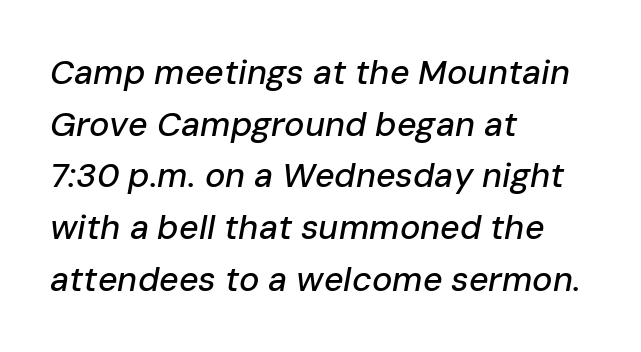
{"italic": "yes", "lean": "right", "slant_degrees": 10, "width": "normal", "stroke_contrast": "low", "x_height": "medium", "monospaced": "no", "underline": "no", "align": "left", "line_spacing": "normal", "line_spacing_ratio": 1.52, "letter_spacing": "normal", "letter_spacing_em": 0.0, "glyph_px": 34}
